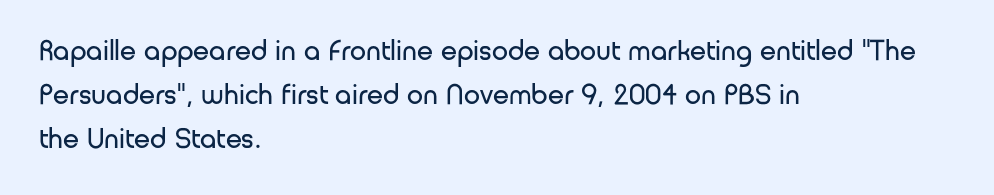
{"serif": "no", "italic": "no", "bold": "no", "weight": "regular", "width": "normal", "stroke_contrast": "low", "x_height": "medium", "monospaced": "no", "underline": "no", "align": "left", "line_spacing": "normal", "line_spacing_ratio": 1.51, "letter_spacing": "normal", "letter_spacing_em": 0.0, "glyph_px": 29}
